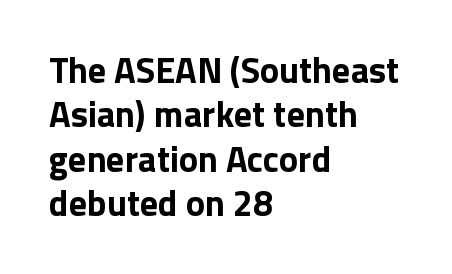
{"serif": "no", "italic": "no", "bold": "yes", "weight": "bold", "width": "normal", "stroke_contrast": "low", "x_height": "medium", "monospaced": "no", "underline": "no", "align": "left", "line_spacing_ratio": 1.23, "letter_spacing": "normal", "letter_spacing_em": 0.0, "glyph_px": 36}
